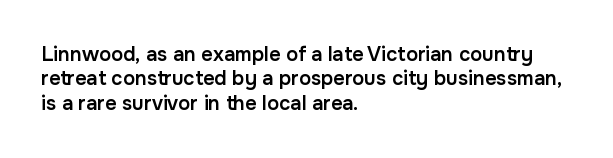
Q: Is the text bold? A: Semi-bold.
Q: Is the text italic (slanted)? A: No, it is upright.
Q: Is the text underlined? A: No.
Q: How is the paragraph aligned? A: Left-aligned.
Q: Is the spacing between letters normal or unusually wide? A: Normal.
